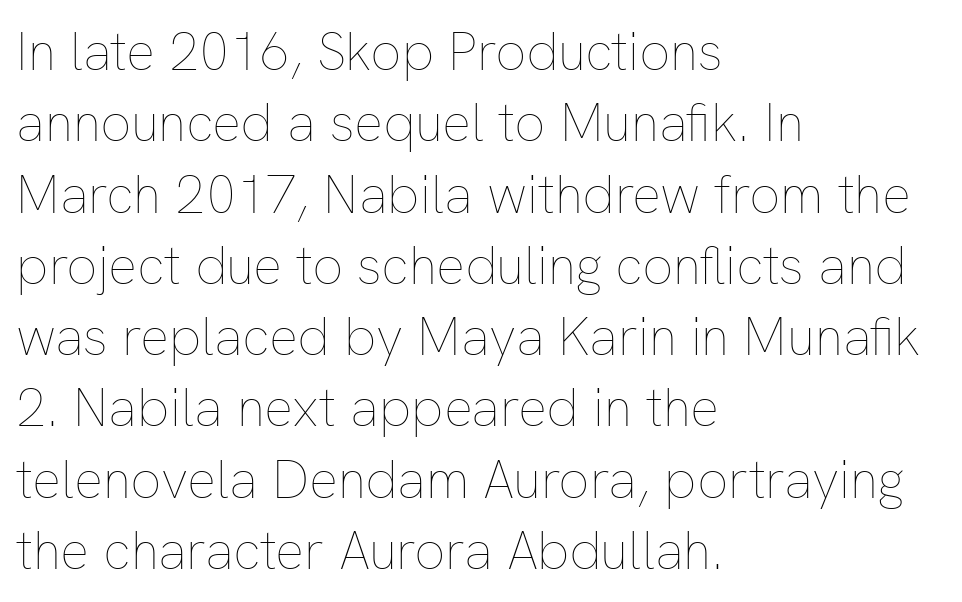
Think of a printed novel: that variable character pitch is what you see here. The horizontal fit of the characters is conventional and even. Do the letters lean? They stand straight. Typeset ragged right — the left edge is the straight one.
